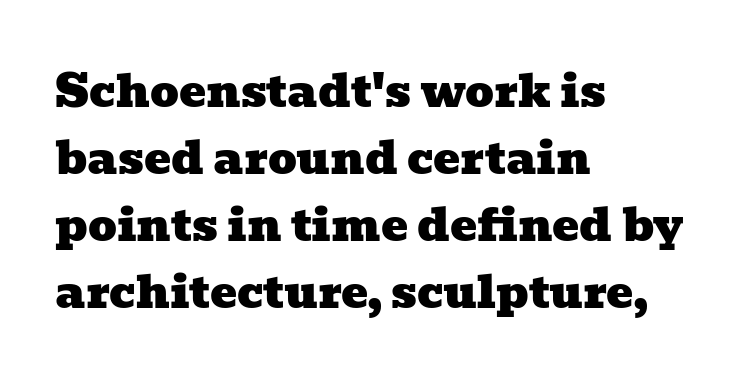
{"serif": "yes", "width": "wide", "stroke_contrast": "low", "x_height": "medium", "monospaced": "no", "underline": "no", "align": "left", "line_spacing": "normal", "line_spacing_ratio": 1.49, "letter_spacing": "normal", "letter_spacing_em": 0.0, "glyph_px": 45}
